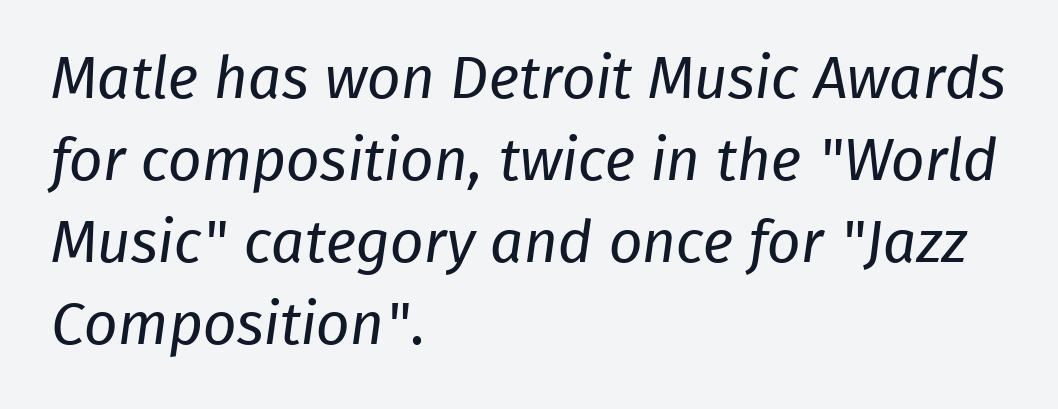
{"serif": "no", "bold": "no", "weight": "regular", "width": "normal", "stroke_contrast": "low", "x_height": "medium", "monospaced": "no", "underline": "no", "align": "left", "line_spacing": "normal", "line_spacing_ratio": 1.39, "letter_spacing": "normal", "letter_spacing_em": 0.0, "glyph_px": 59}
